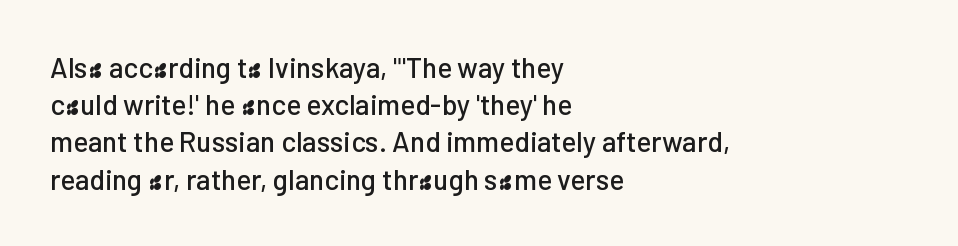
The image shows 28 px sans-serif type, upright; set left-aligned, normal line spacing (1.33x), normal letter spacing, not underlined; low stroke contrast and a medium x-height.
